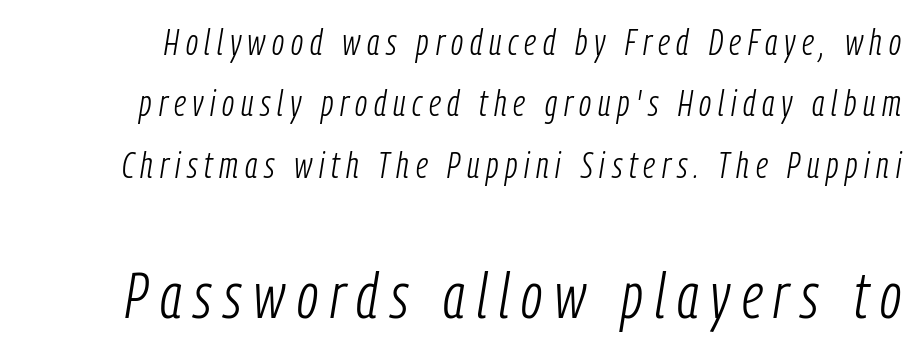
The following chunk of copy outweighs the initial chunk in type size. Has an underline been added? It has not. Is this a fixed-width face? No — the glyphs have proportional, varying widths. This reads as an unemphasized weight, regular at the heaviest. These lines were composed using italics.
